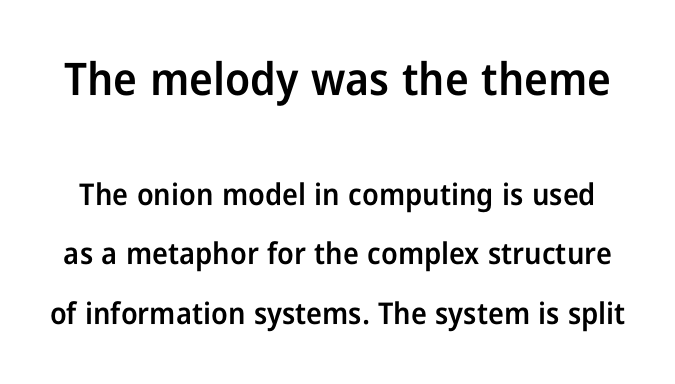
Q: Is the text bold? A: Semi-bold.
Q: Is the text italic (slanted)? A: No, it is upright.
Q: Is the typeface a serif or a sans-serif typeface? A: Sans-serif.
Q: Is the text underlined? A: No.
Q: Is the spacing between letters normal or unusually wide? A: Normal.
Q: Is the spacing between lines tight, normal or loose? A: Loose.
Q: Which block of text is set in a larger size, the first (top) or the second (bottom)? A: The first (top) one.
Q: Width (condensed, normal, or wide)? A: Condensed.
Q: Stroke contrast? A: Low.
Q: x-height? A: Medium.
Q: Monospaced? A: No.
